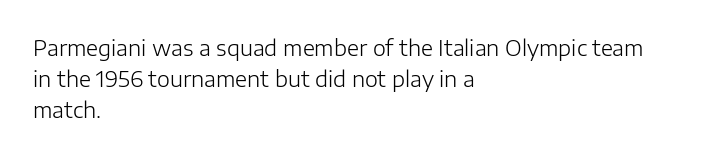
Every row of glyphs begins at an identical x-position on the left. The typesetting does not lean heavy: it is not bold. One glance says typical: line gaps are just what's usual. Underlining? Definitely not there.
